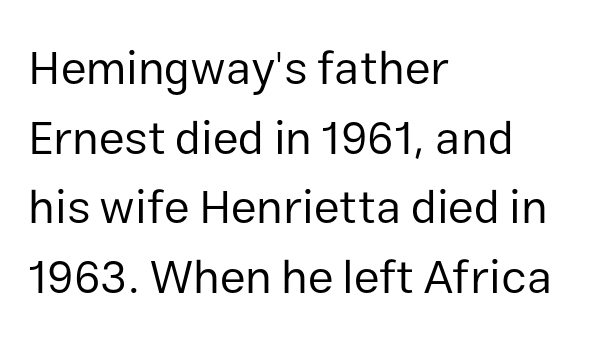
{"serif": "no", "italic": "no", "bold": "no", "weight": "regular", "width": "normal", "stroke_contrast": "low", "x_height": "medium", "monospaced": "no", "underline": "no", "align": "left", "line_spacing": "normal", "line_spacing_ratio": 1.48, "letter_spacing": "normal", "letter_spacing_em": 0.0, "glyph_px": 47}
